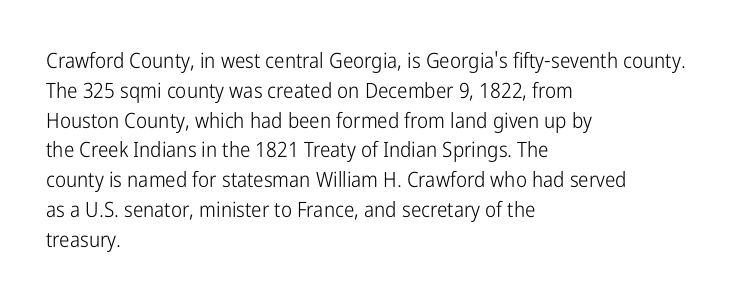
Quick note: interline space is typical. Nothing unusual about the tracking: characters are spaced as the font intends. Unmarked baselines from the first word to the last. No italicization has been applied; the sample stays upright.
